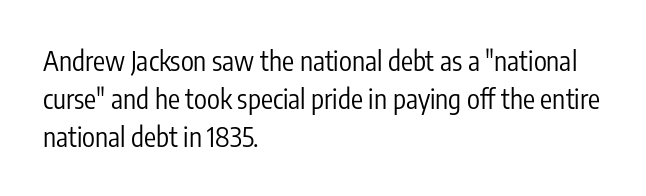
Q: Is the text bold? A: No.
Q: Is the text italic (slanted)? A: No, it is upright.
Q: Is the text underlined? A: No.
Q: How is the paragraph aligned? A: Left-aligned.
Q: Is the spacing between letters normal or unusually wide? A: Normal.
Q: Is the spacing between lines tight, normal or loose? A: Normal.
